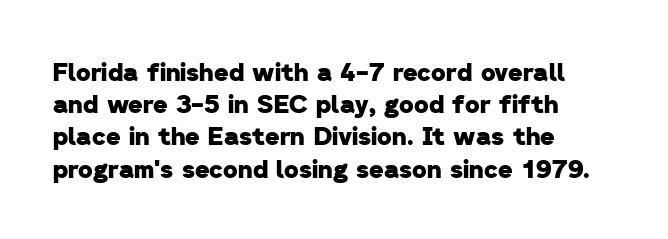
The baseline area is clear. Standard letterfit; no display-style spreading of the glyphs. The sample has been set heavy, in full bold. Teacher's note: observe the even left margin — that is flush-left alignment.
